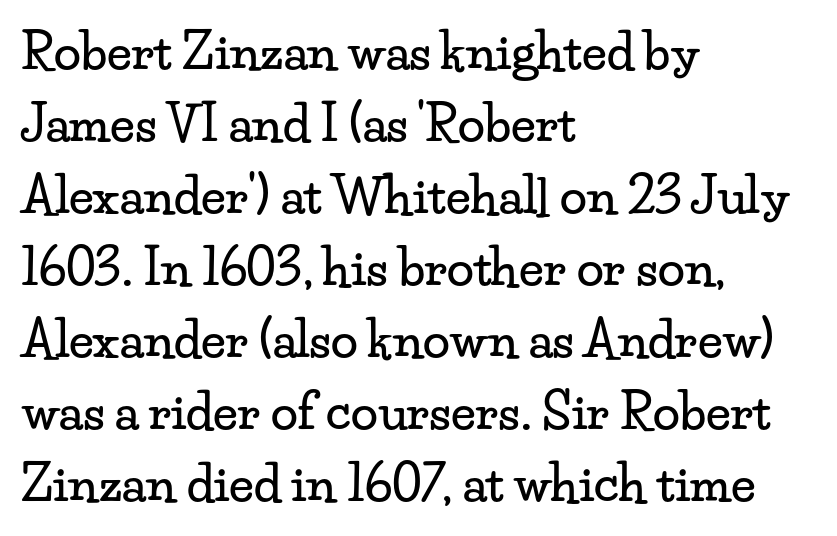
The rendering uses natural spacing where letterforms have individual widths. Check where the strokes stop: tiny serifs finish them off. The setting favours the left margin, as ordinary paragraphs usually do. Rule under the text: the space is simply empty.
